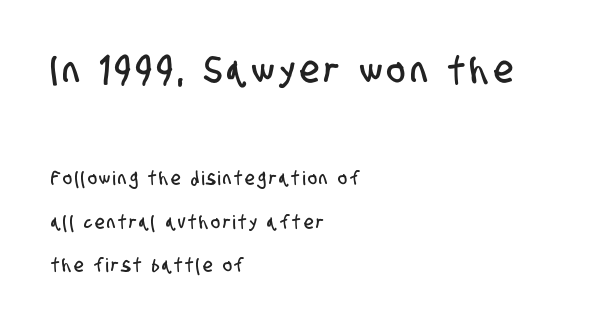
The image shows 38 px condensed sans-serif type; set left-aligned, loose line spacing (2.29x), not underlined; the first (top) block is 2.0x larger; low stroke contrast and a large x-height.
